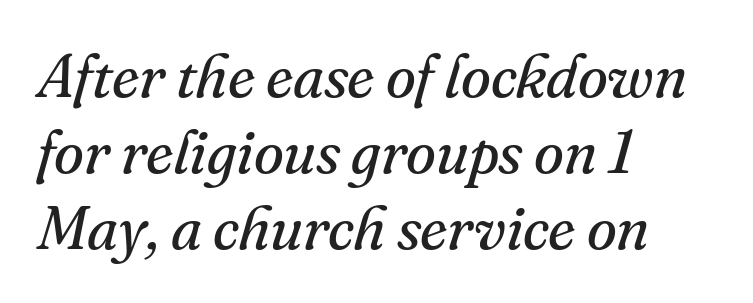
The passage shown is typed in a proportional face where columns would drift. Tall strokes in this sample are angled rather than plumb. The weight tops out at a normal text grade. Quick note: interline space is typical. A typesetter would call this zero additional tracking. Notice how the passage keeps a crisp vertical edge on the left only.
